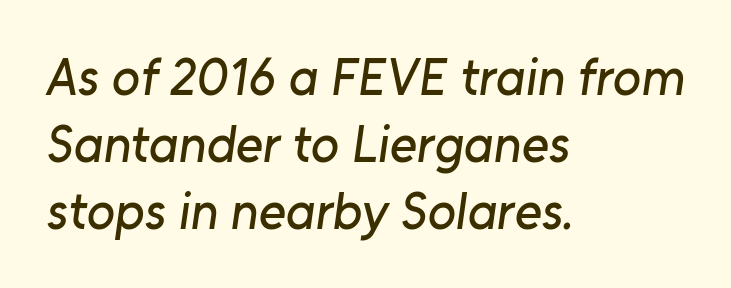
A sans-serif font was chosen for this passage. How would I describe the line gaps? Plain and ordinary. Bare-footed words on every line. The passage shown is typed in a proportional face where columns would drift.
